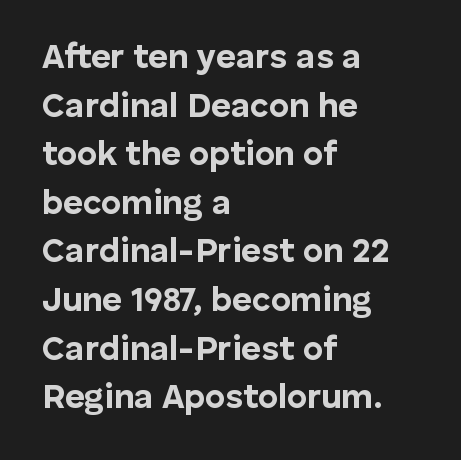
{"serif": "no", "italic": "no", "bold": "yes", "weight": "bold", "width": "normal", "stroke_contrast": "low", "x_height": "medium", "monospaced": "no", "underline": "no", "align": "left", "line_spacing": "normal", "line_spacing_ratio": 1.43, "letter_spacing": "normal", "letter_spacing_em": 0.0, "glyph_px": 34}
